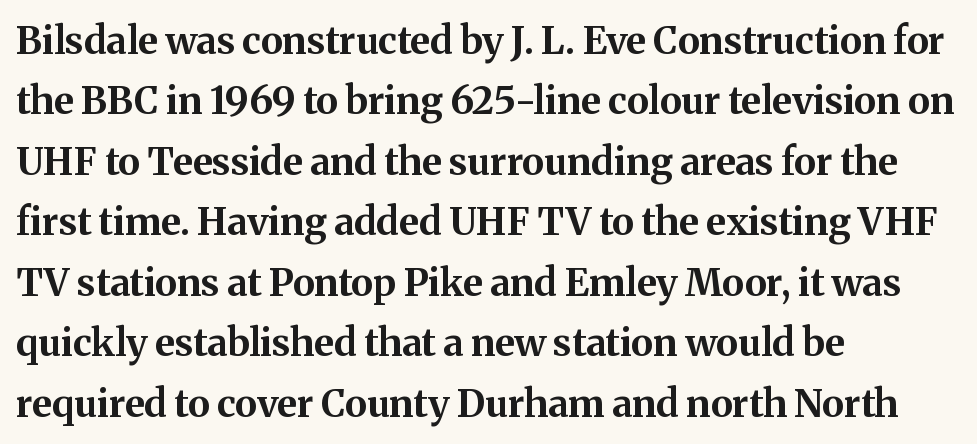
Q: Is the text bold? A: Yes.
Q: Is the text italic (slanted)? A: No, it is upright.
Q: Is the typeface a serif or a sans-serif typeface? A: Serif.
Q: Is the text underlined? A: No.
Q: How is the paragraph aligned? A: Left-aligned.
Q: Is the spacing between letters normal or unusually wide? A: Normal.
Q: Is the spacing between lines tight, normal or loose? A: Normal.
Q: Width (condensed, normal, or wide)? A: Normal.
Q: Stroke contrast? A: Medium.
Q: x-height? A: Medium.
Q: Monospaced? A: No.
